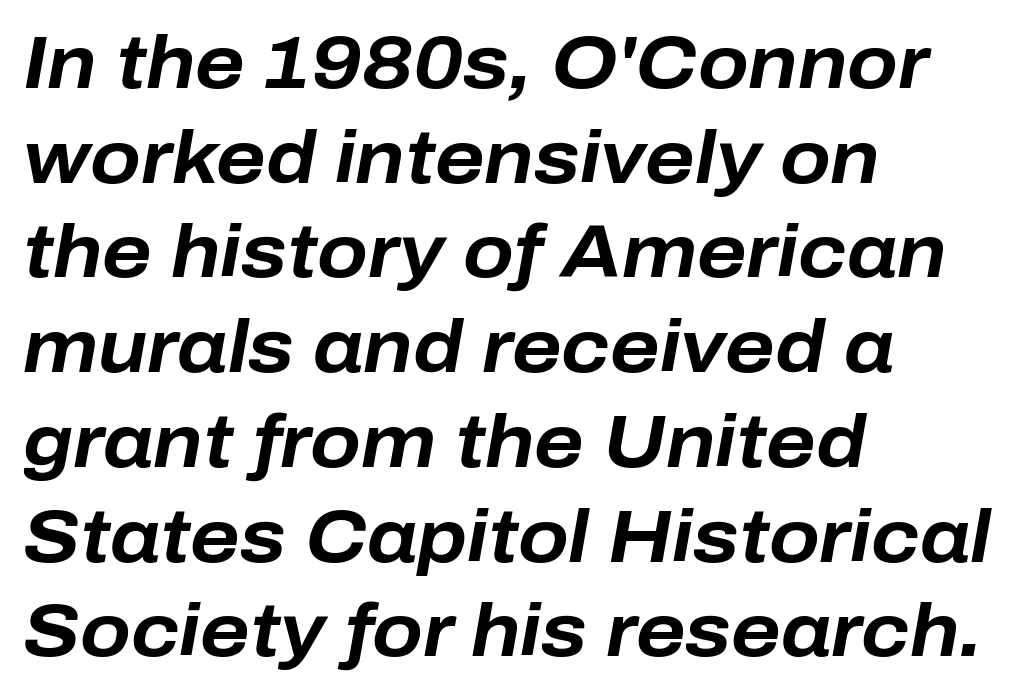
The image shows 74 px bold type, italic (leaning right); set left-aligned, normal line spacing (1.28x), normal letter spacing, not underlined; low stroke contrast and a medium x-height.
